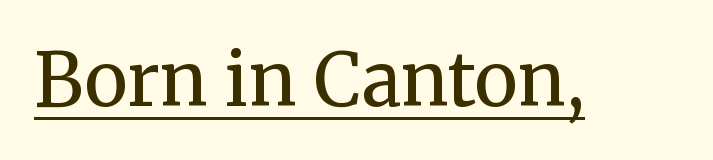
The type is set solid horizontally, with unmodified tracking. The letters carry serifs — small finishing strokes at the ends of their stems. The rendered words wear a rule along their underside. Every stem runs plumb, perpendicular to the baseline. Here the designer chose a conventional face with non-uniform glyph widths. This reads as an unemphasized weight, regular at the heaviest.
